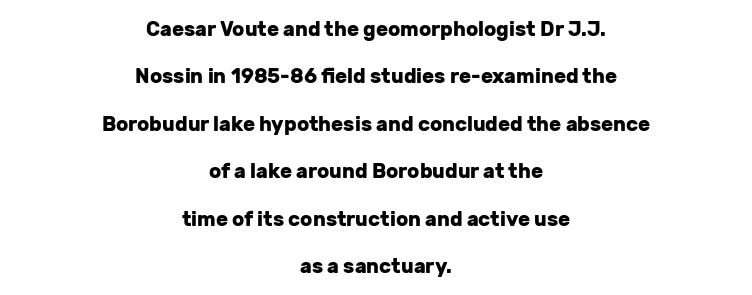
The image shows 20 px bold type, upright; set centered, loose line spacing (2.37x), normal letter spacing, not underlined.
